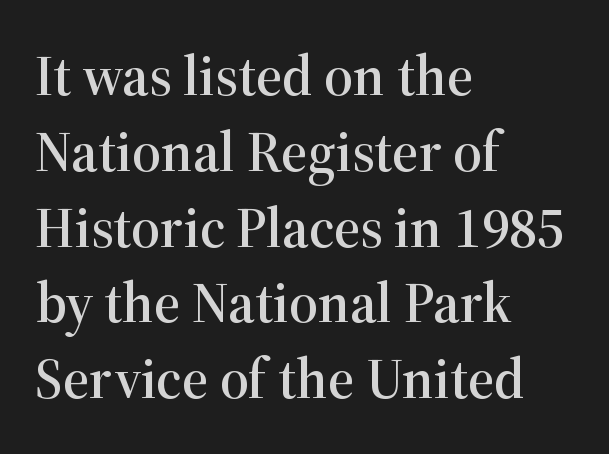
Q: Is the text italic (slanted)? A: No, it is upright.
Q: Is the typeface a serif or a sans-serif typeface? A: Serif.
Q: Is the text underlined? A: No.
Q: How is the paragraph aligned? A: Left-aligned.
Q: Is the spacing between letters normal or unusually wide? A: Normal.
Q: Is the spacing between lines tight, normal or loose? A: Normal.
Q: Width (condensed, normal, or wide)? A: Normal.
Q: Stroke contrast? A: High.
Q: x-height? A: Medium.
Q: Monospaced? A: No.
